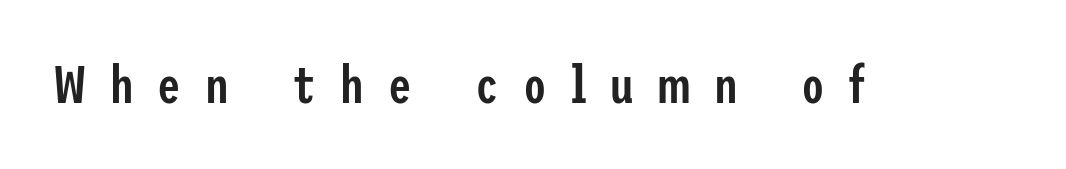
The image shows 53 px semibold, condensed sans-serif type, upright; set unusually wide letter spacing (+0.45 em), not underlined; low stroke contrast and a medium x-height.
